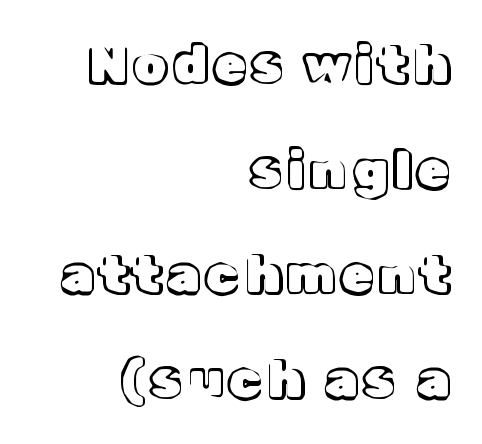
Q: Is the text italic (slanted)? A: No, it is upright.
Q: Is the text underlined? A: No.
Q: How is the paragraph aligned? A: Right-aligned.
Q: Is the spacing between lines tight, normal or loose? A: Loose.
Q: Width (condensed, normal, or wide)? A: Normal.
Q: x-height? A: Medium.
Q: Monospaced? A: No.
